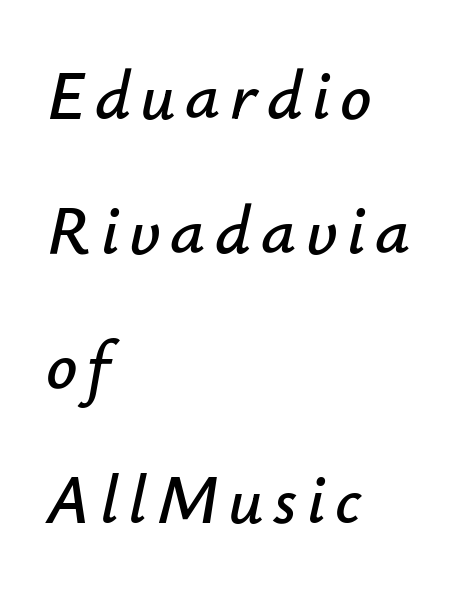
{"italic": "yes", "lean": "right", "slant_degrees": 12, "width": "normal", "stroke_contrast": "low", "x_height": "small", "monospaced": "no", "underline": "no", "align": "left", "line_spacing": "loose", "line_spacing_ratio": 1.95, "glyph_px": 69}
